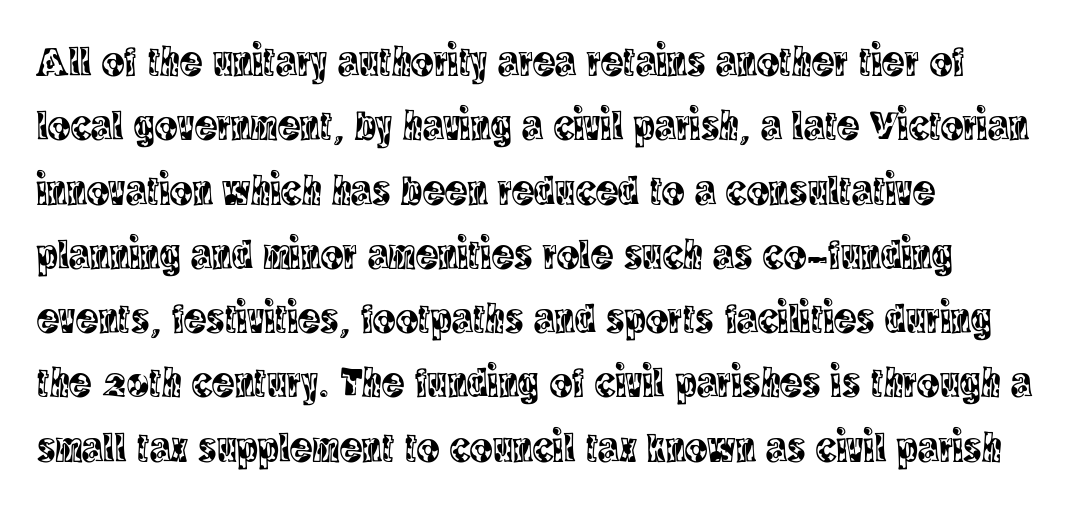
Q: Is the text italic (slanted)? A: No, it is upright.
Q: Is the typeface a serif or a sans-serif typeface? A: Serif.
Q: Is the text underlined? A: No.
Q: How is the paragraph aligned? A: Left-aligned.
Q: Is the spacing between letters normal or unusually wide? A: Normal.
Q: Is the spacing between lines tight, normal or loose? A: Normal.
Q: Width (condensed, normal, or wide)? A: Condensed.
Q: x-height? A: Large.
Q: Monospaced? A: No.
